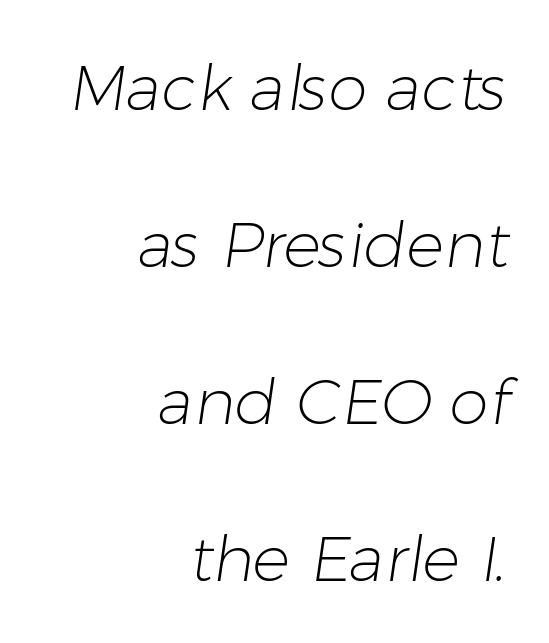
The image shows 63 px light sans-serif type; set right-aligned, loose line spacing (2.49x), normal letter spacing, not underlined; low stroke contrast and a medium x-height.
